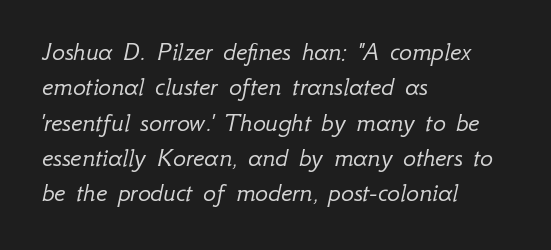
{"italic": "yes", "lean": "right", "slant_degrees": 12, "bold": "no", "underline": "no", "align": "left", "line_spacing": "normal", "line_spacing_ratio": 1.31, "letter_spacing": "normal", "letter_spacing_em": 0.0, "glyph_px": 27}
